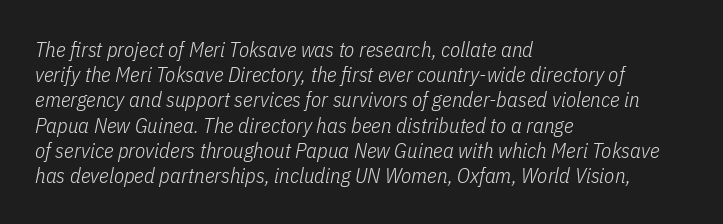
The image shows 21 px text type, italic (leaning right); set left-aligned, line spacing 1.2x, normal letter spacing, not underlined.
